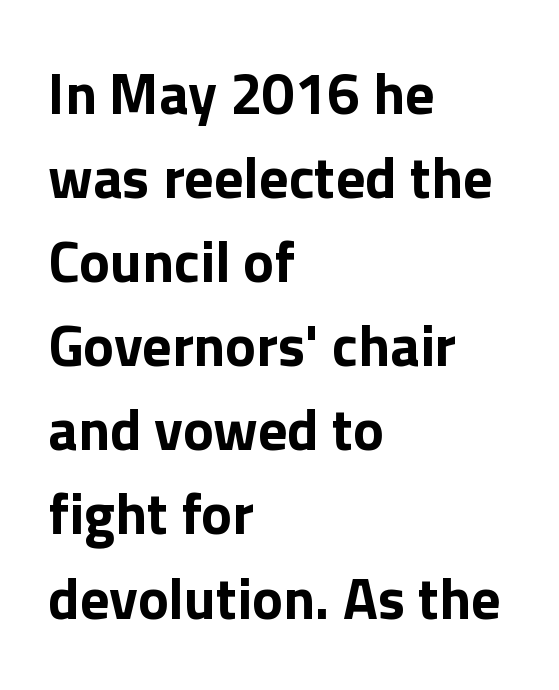
The image shows 58 px bold sans-serif type, upright; set left-aligned, normal line spacing (1.45x), normal letter spacing, not underlined; low stroke contrast and a medium x-height.
